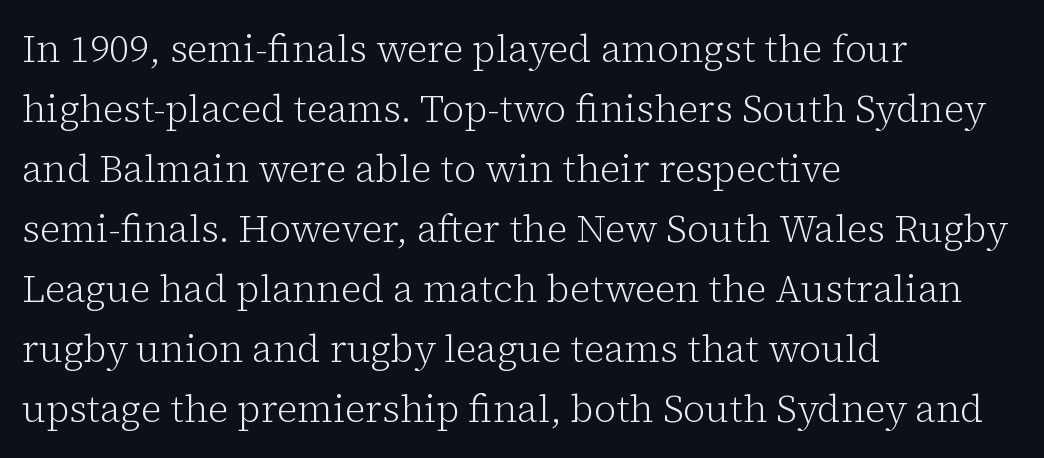
Style check: upright. No chunkiness to these letters — they're not bold. How would I describe the line gaps? Plain and ordinary. The letters carry serifs — small finishing strokes at the ends of their stems.
